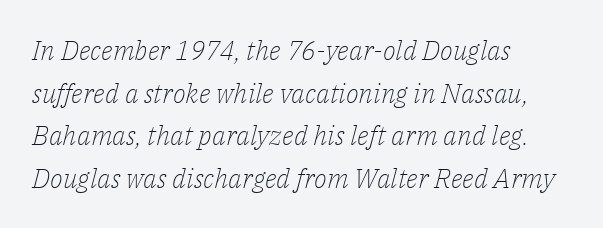
{"italic": "yes", "lean": "right", "slant_degrees": 14, "bold": "no", "underline": "no", "align": "left", "line_spacing": "normal", "line_spacing_ratio": 1.58, "letter_spacing": "normal", "letter_spacing_em": 0.0, "glyph_px": 27}
